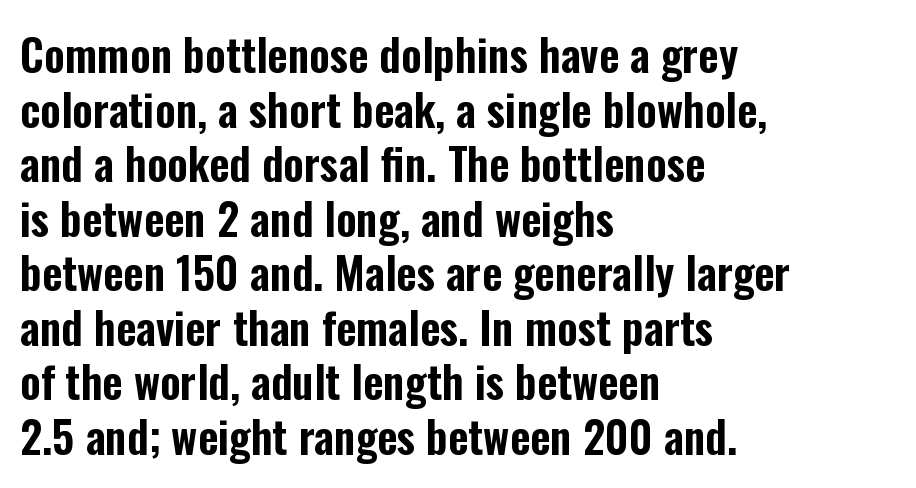
{"serif": "no", "italic": "no", "width": "condensed", "stroke_contrast": "low", "x_height": "medium", "monospaced": "no", "underline": "no", "align": "left", "line_spacing_ratio": 1.24, "letter_spacing": "normal", "letter_spacing_em": 0.0, "glyph_px": 44}
